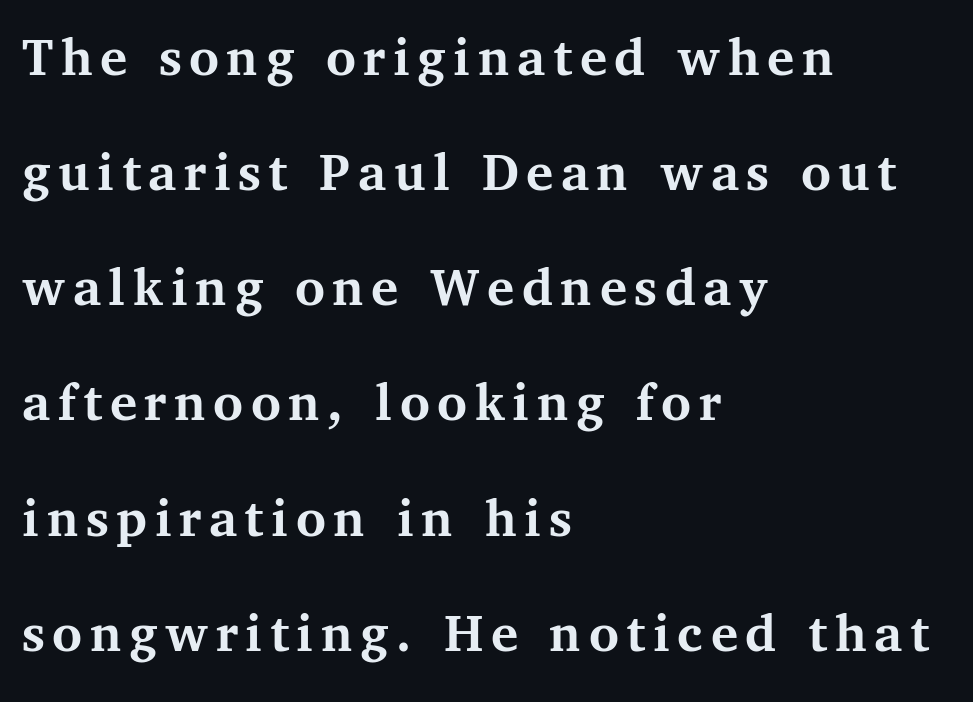
Q: Is the text bold? A: Yes.
Q: Is the text italic (slanted)? A: No, it is upright.
Q: Is the typeface a serif or a sans-serif typeface? A: Serif.
Q: Is the text underlined? A: No.
Q: How is the paragraph aligned? A: Left-aligned.
Q: Is the spacing between lines tight, normal or loose? A: Loose.
Q: Width (condensed, normal, or wide)? A: Normal.
Q: Stroke contrast? A: Medium.
Q: x-height? A: Medium.
Q: Monospaced? A: No.
